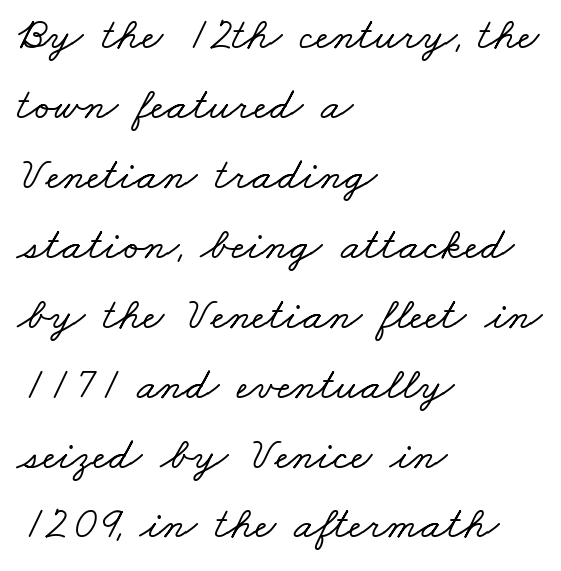
There is no visible air inserted between adjacent glyphs. The letters advance in unequal steps, a hallmark of proportional type. Little horizontal feet cap the strokes, marking this as serif type. In terms of leading, this rendering sits right in the middle.
